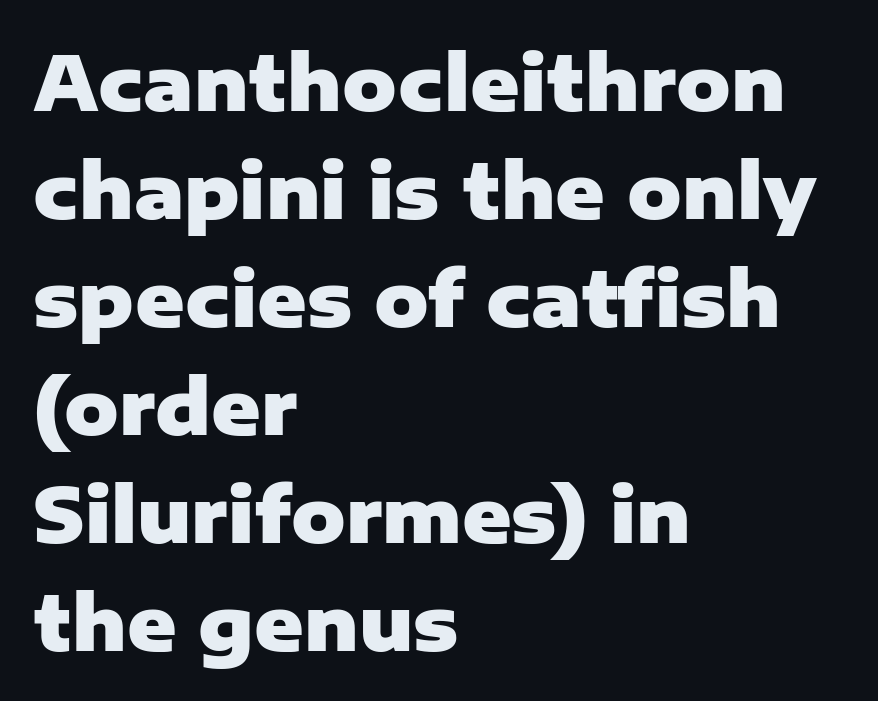
Q: Is the text bold? A: Yes.
Q: Is the text italic (slanted)? A: No, it is upright.
Q: Is the typeface a serif or a sans-serif typeface? A: Sans-serif.
Q: Is the text underlined? A: No.
Q: How is the paragraph aligned? A: Left-aligned.
Q: Is the spacing between letters normal or unusually wide? A: Normal.
Q: Is the spacing between lines tight, normal or loose? A: Normal.
Q: Width (condensed, normal, or wide)? A: Normal.
Q: Stroke contrast? A: Low.
Q: x-height? A: Medium.
Q: Monospaced? A: No.
